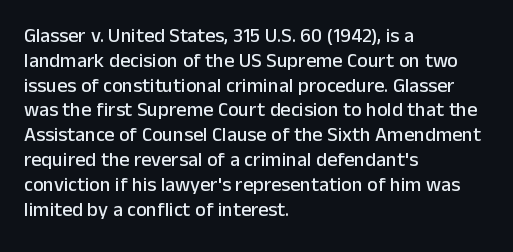
The image shows 20 px text type, upright; set left-aligned, line spacing 1.24x, normal letter spacing, not underlined.
